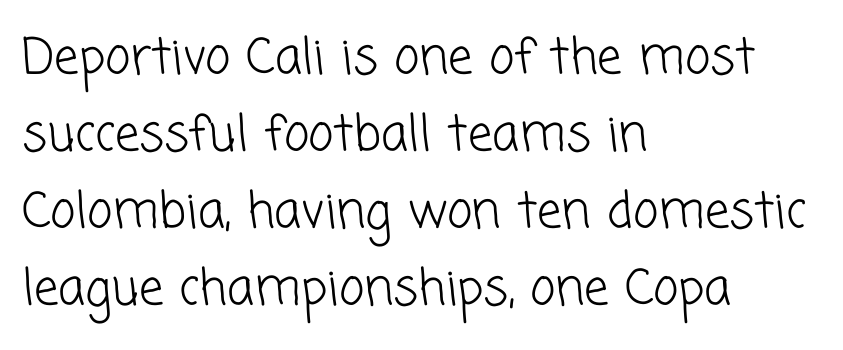
{"serif": "no", "bold": "no", "weight": "light", "width": "normal", "stroke_contrast": "low", "x_height": "medium", "monospaced": "no", "underline": "no", "align": "left", "line_spacing": "normal", "line_spacing_ratio": 1.57, "letter_spacing": "normal", "letter_spacing_em": 0.0, "glyph_px": 49}
